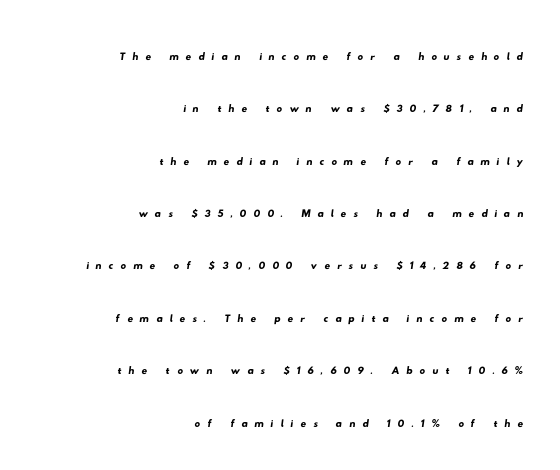
{"serif": "no", "width": "wide", "stroke_contrast": "low", "x_height": "small", "monospaced": "no", "underline": "no", "align": "right", "line_spacing_ratio": 1.87, "letter_spacing": "wide", "letter_spacing_em": 0.24, "glyph_px": 28}
